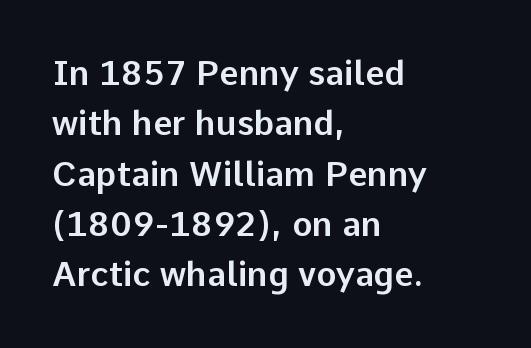
Q: Is the text italic (slanted)? A: No, it is upright.
Q: Is the typeface a serif or a sans-serif typeface? A: Sans-serif.
Q: Is the text underlined? A: No.
Q: How is the paragraph aligned? A: Left-aligned.
Q: Is the spacing between letters normal or unusually wide? A: Normal.
Q: Is the spacing between lines tight, normal or loose? A: Normal.
Q: Width (condensed, normal, or wide)? A: Normal.
Q: Stroke contrast? A: Low.
Q: x-height? A: Medium.
Q: Monospaced? A: No.
